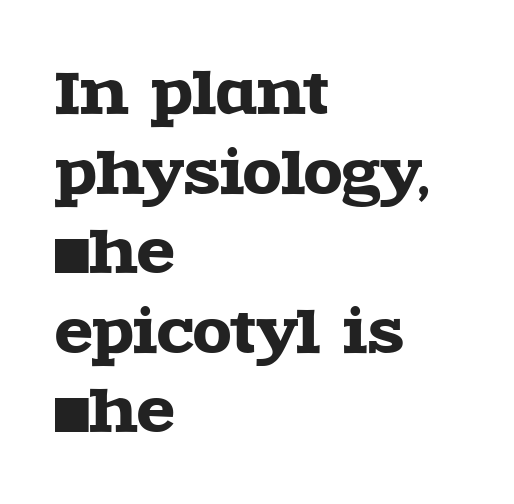
No word sits above an underline. You can tell it's not italic because the verticals are truly vertical. Inter-character spacing is left at the font's built-in metrics. Little horizontal feet cap the strokes, marking this as serif type. Interline gaps are of average width in this sample. The rendering uses natural spacing where letterforms have individual widths.
